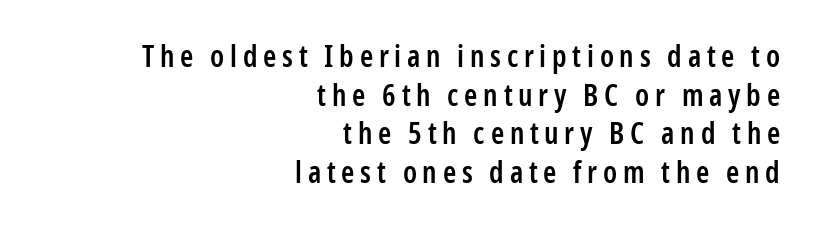
The passage shown is semibold, sitting just below true bold. No word sits above an underline. Compared with typical paragraphs, the rows here are spaced about the same. Examine the stroke ends and you'll find no serifs. This sample uses an upright cut, with every glyph sitting square on the baseline. Compared with a flush-left layout, this one pins lines to the opposite, right side.
